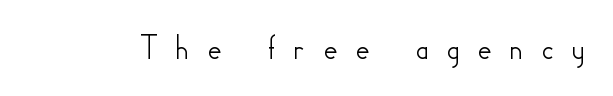
{"serif": "no", "italic": "no", "width": "normal", "stroke_contrast": "low", "x_height": "small", "monospaced": "no", "underline": "no", "letter_spacing": "wide", "letter_spacing_em": 0.49, "glyph_px": 35}
